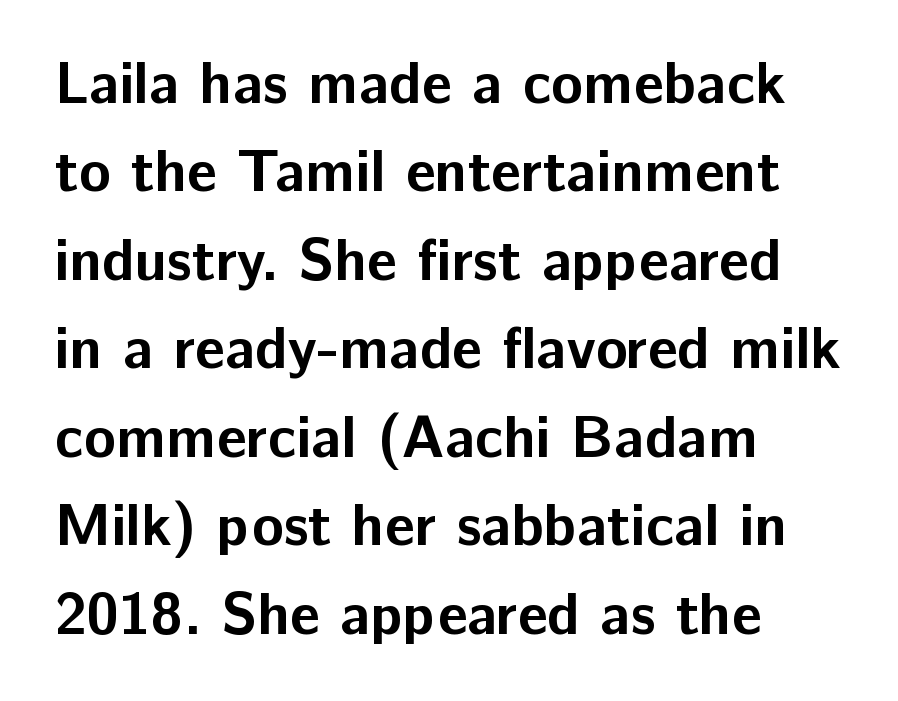
No feet cap the strokes, marking this as sans-serif type. Descenders are the only things crossing below the line. Tracking here is standard; glyphs follow each other at the usual distance. Successive baselines arrive at the customary interval. These lines are rendered in a variable-pitch font. Compared with a centered layout, this one pins lines to the left instead.
